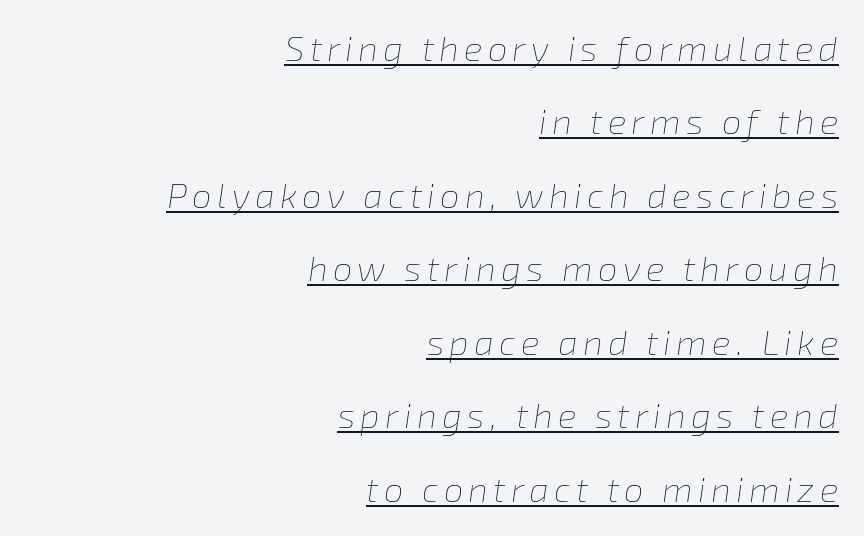
{"italic": "yes", "lean": "right", "slant_degrees": 8, "bold": "no", "weight": "thin", "width": "normal", "stroke_contrast": "low", "x_height": "medium", "monospaced": "no", "underline": "yes", "align": "right", "line_spacing": "loose", "line_spacing_ratio": 2.1, "glyph_px": 35}
